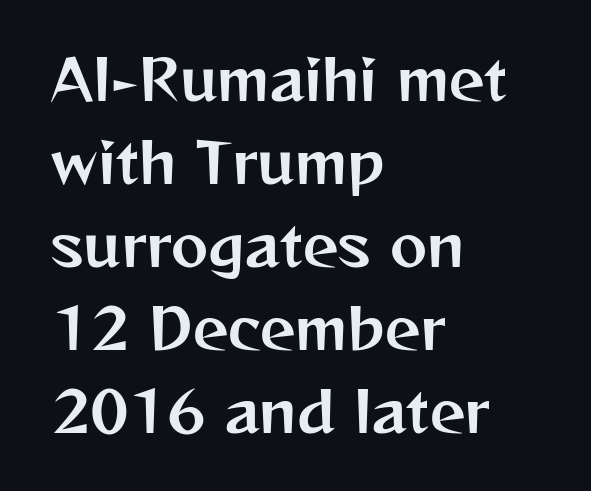
{"serif": "no", "italic": "no", "width": "normal", "stroke_contrast": "medium", "x_height": "medium", "monospaced": "no", "underline": "no", "align": "left", "line_spacing": "normal", "line_spacing_ratio": 1.48, "letter_spacing": "normal", "letter_spacing_em": 0.0, "glyph_px": 56}
